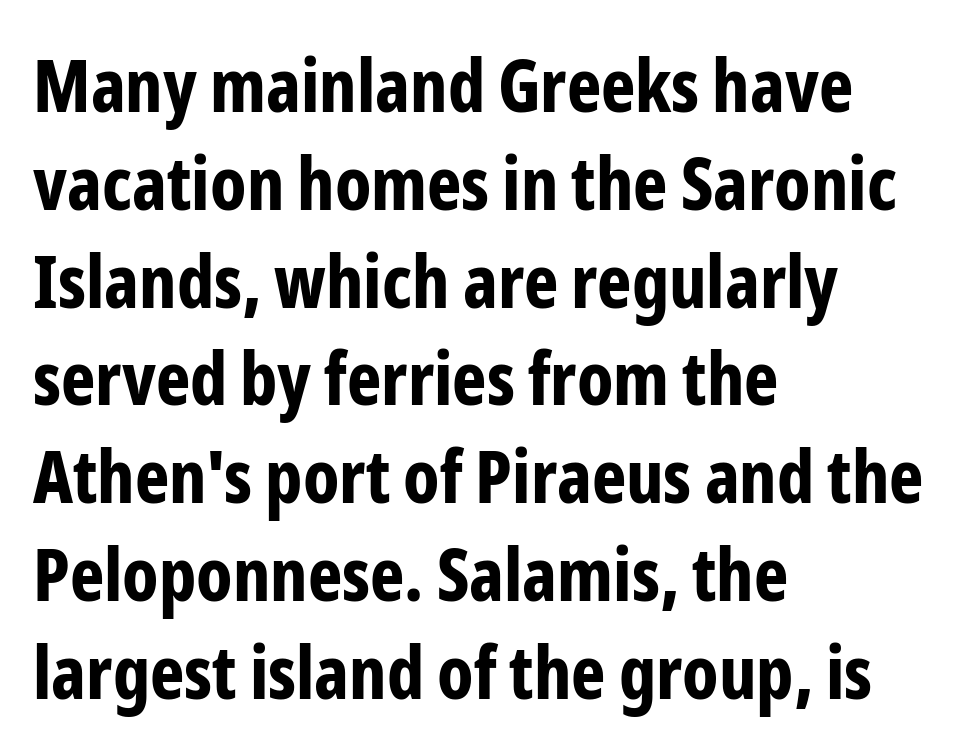
This sample uses an upright cut, with every glyph sitting square on the baseline. Line spacing here is normal. Caption: bold face, heavy strokes. Plain, unruled lines of type. A classic flush-left, rag-right setting is used for this passage. Each word holds together tightly as a unit, with standard inter-letter gaps.
